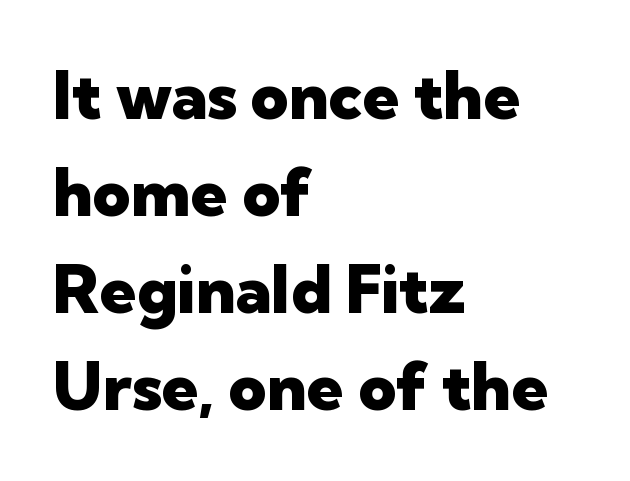
The leading is moderate, giving the passage an even texture. Quick note: not italic, upright. Observe the absence of serifs on each vertical stroke in this sample. The passage shown is typed in a proportional face where columns would drift.
